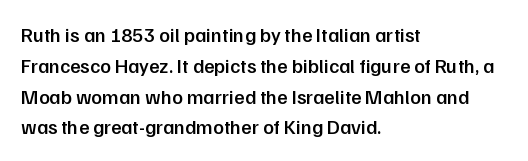
The image shows 20 px text type, upright; set left-aligned, normal line spacing (1.54x), normal letter spacing, not underlined.
